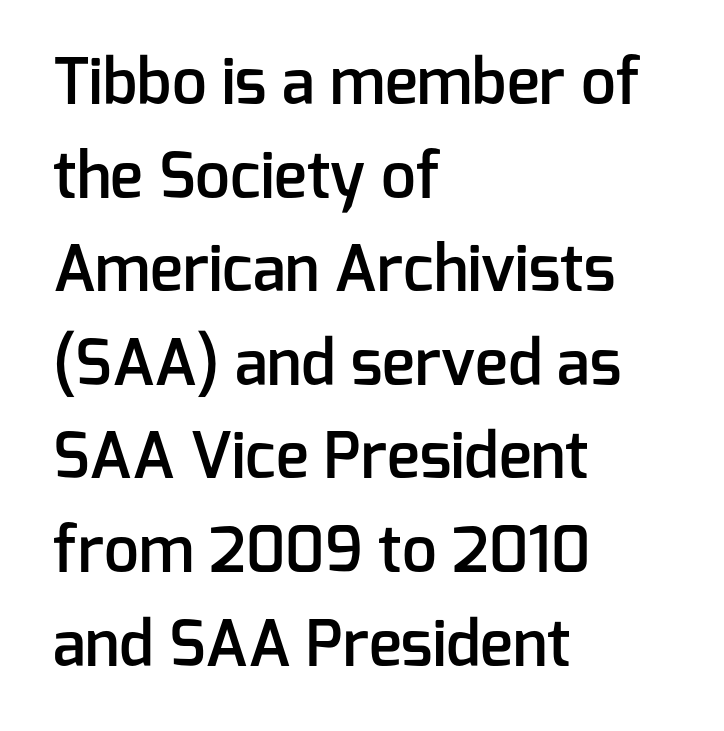
{"serif": "no", "italic": "no", "bold": "semi", "weight": "semibold", "width": "normal", "stroke_contrast": "low", "x_height": "medium", "monospaced": "no", "underline": "no", "align": "left", "line_spacing": "normal", "line_spacing_ratio": 1.51, "letter_spacing": "normal", "letter_spacing_em": 0.0, "glyph_px": 62}
